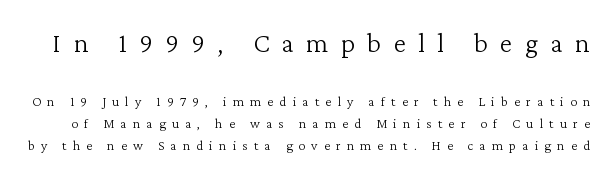
{"serif": "yes", "italic": "no", "bold": "no", "weight": "light", "width": "normal", "stroke_contrast": "low", "x_height": "medium", "monospaced": "no", "underline": "no", "line_spacing": "normal", "line_spacing_ratio": 1.59, "letter_spacing": "wide", "letter_spacing_em": 0.44, "larger_block": "first", "size_ratio": 2.0, "glyph_px": 28}
